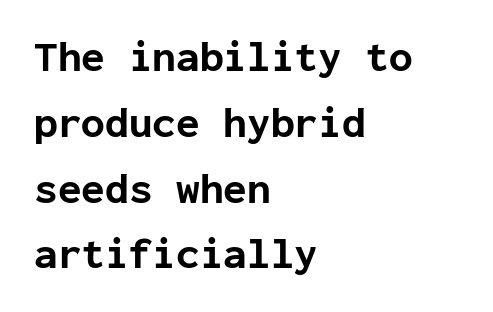
Honestly, there is no underline to notice here at all. Characters remain perfectly vertical along every line. Layout note: lines flush left. Classification — sans serif. This sample has the even, mechanical cadence of fixed-width lettering.
